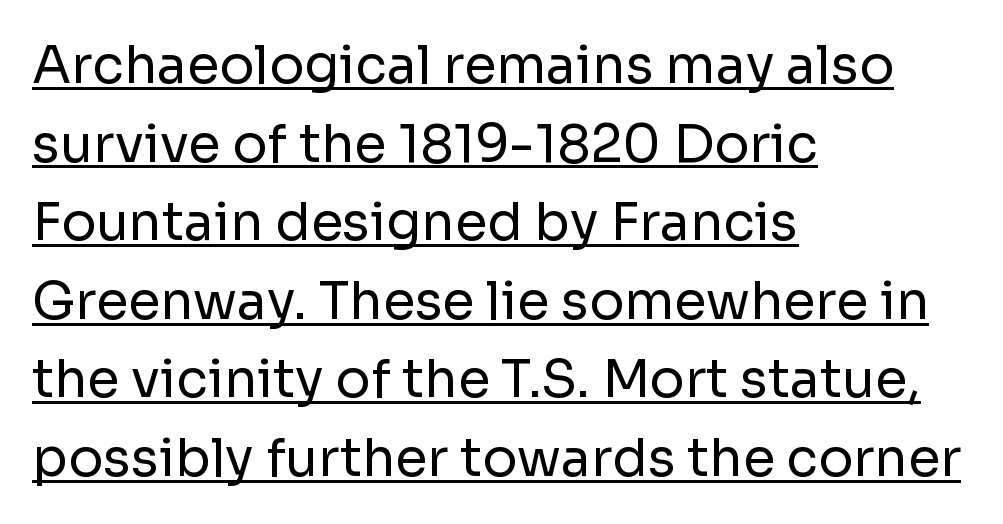
The lines are quadded left. I'd call this a sans setting — the letters go barefoot. The characters are drawn with everyday or finer stroke widths. The typography opts for an upright posture over an oblique one. Each letter keeps its own natural width here, so spacing adapts to shape. Line spacing here is normal.
